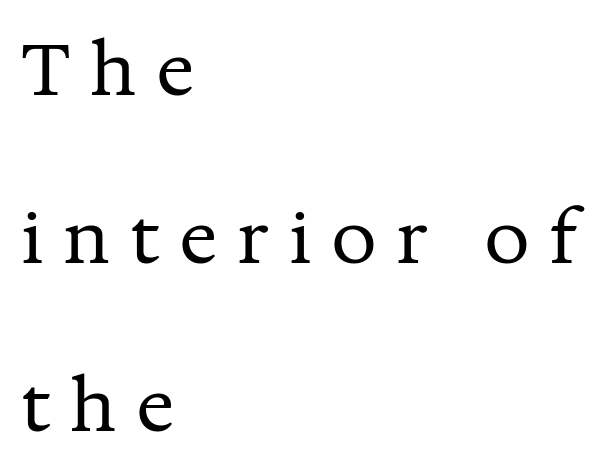
{"serif": "yes", "italic": "no", "bold": "no", "weight": "regular", "width": "normal", "stroke_contrast": "medium", "x_height": "medium", "monospaced": "no", "underline": "no", "align": "left", "line_spacing": "loose", "line_spacing_ratio": 2.33, "letter_spacing": "wide", "letter_spacing_em": 0.27, "glyph_px": 72}
